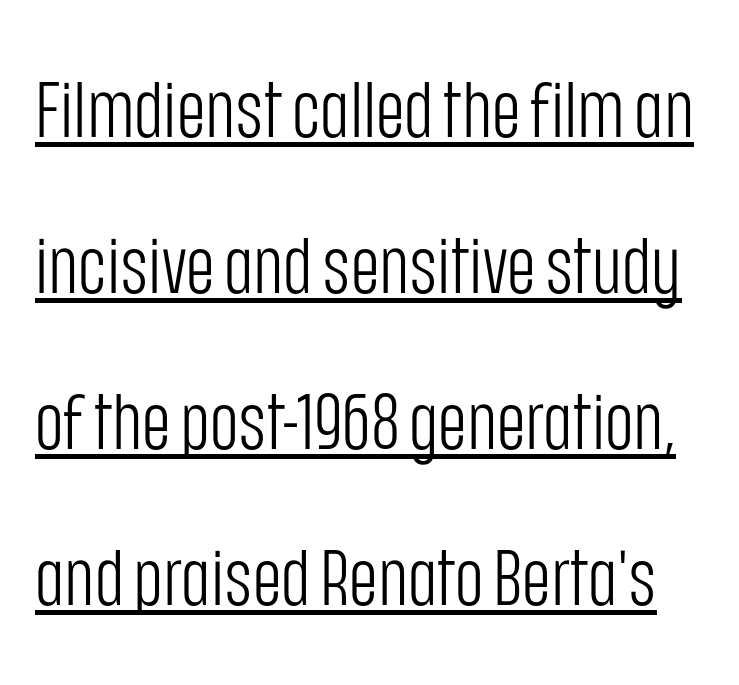
{"serif": "no", "italic": "no", "bold": "no", "weight": "light", "width": "condensed", "stroke_contrast": "low", "x_height": "large", "monospaced": "no", "underline": "yes", "line_spacing": "loose", "line_spacing_ratio": 2.0, "letter_spacing": "normal", "letter_spacing_em": 0.0, "glyph_px": 78}
